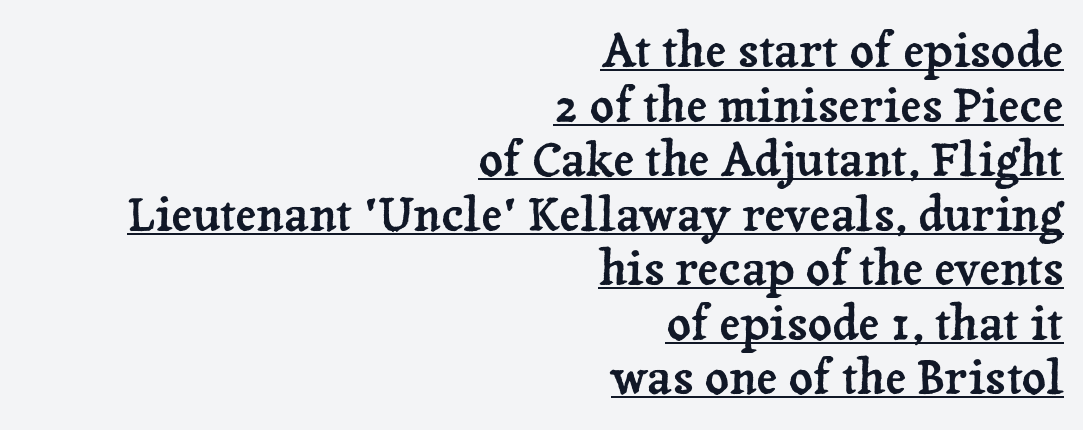
Teacher's note: observe the even right margin — that is flush-right alignment. Descenders here cross a horizontal rule under the line. Tracking value appears to be zero — textbook default spacing. Does the type have serifs? Yes, each stem ends in a small foot.
